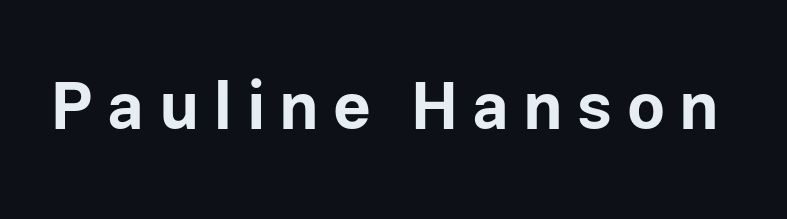
Inter-character spacing is expanded well beyond the font's built-in metrics. Strokes here are thick enough to call this a true bold. What kind of face is this? One without serifs — a sans. Check the space under the baseline: it is left empty.
